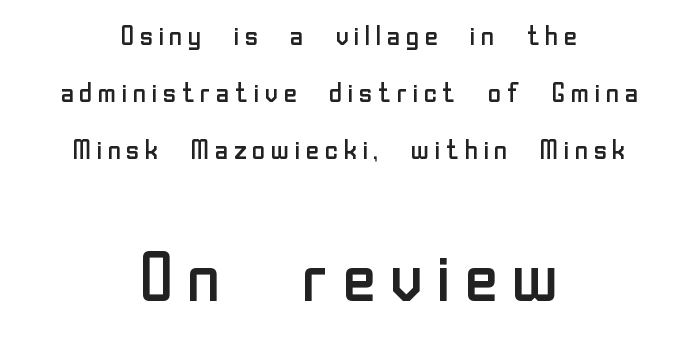
Look at the bottom of the vertical strokes: they stop flat, with no serifs. You could fit nearly another row in the gap between these rows. The specimen reads as upright at a glance. Honestly, there is no underline to notice here at all.
